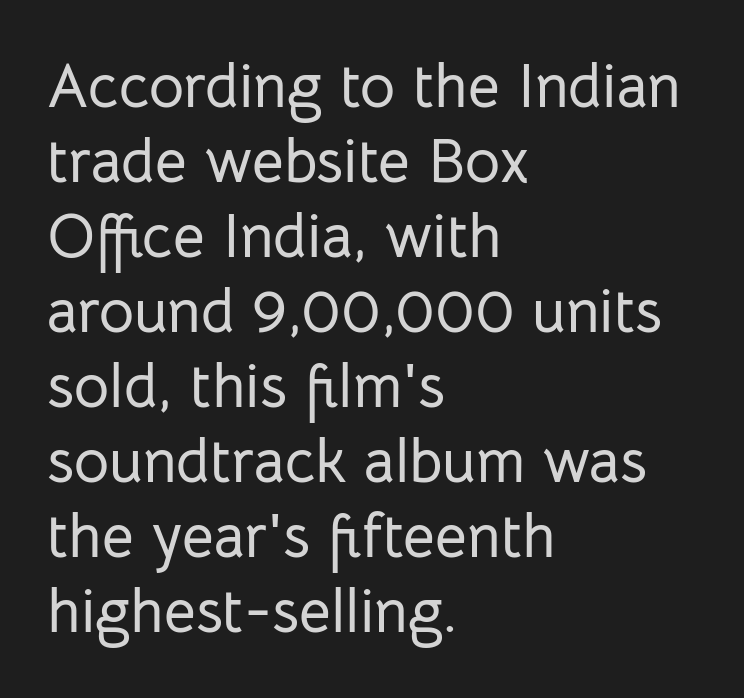
Does the type have serifs? No, each stem ends abruptly. Words float on clear page, feet unadorned. Spacing verdict: proportional, widths tailored to each character. Ordinary non-slanted type is in use. The setting favours the left margin, as ordinary paragraphs usually do.
